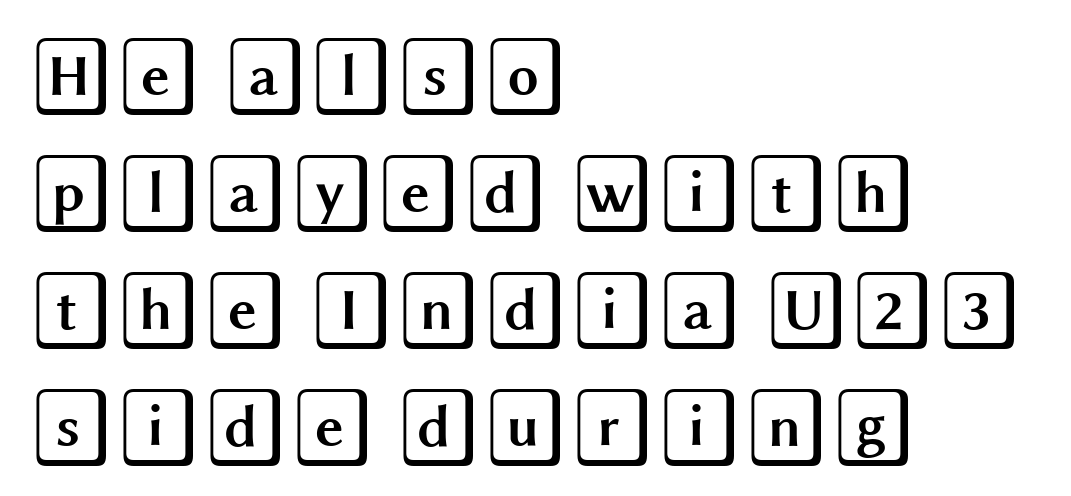
Where is the straight margin? On the left. In terms of leading, this rendering sits right in the middle. Between one letter and the next there's only the usual sliver of space. Italic? Not at all — the glyphs are vertical. Letters rest on an invisible, unmarked baseline.
